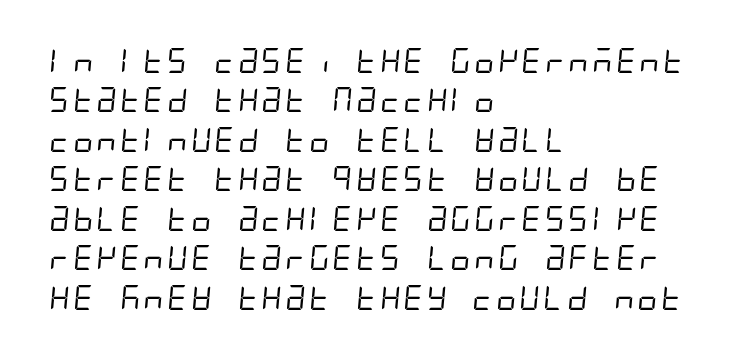
{"bold": "no", "underline": "no", "align": "left", "line_spacing": "normal", "line_spacing_ratio": 1.58, "letter_spacing": "normal", "letter_spacing_em": 0.0, "glyph_px": 25}
